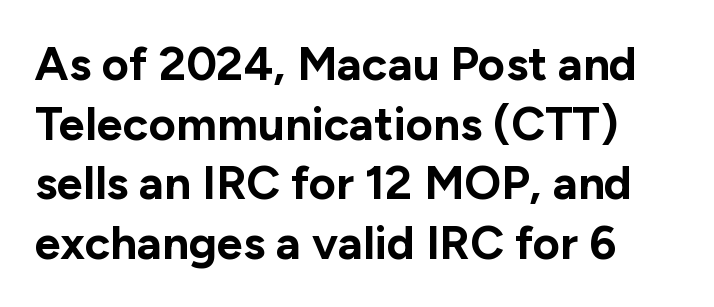
{"serif": "no", "italic": "no", "bold": "yes", "weight": "bold", "width": "normal", "stroke_contrast": "low", "x_height": "medium", "monospaced": "no", "underline": "no", "line_spacing": "normal", "line_spacing_ratio": 1.27, "letter_spacing": "normal", "letter_spacing_em": 0.0, "glyph_px": 47}
